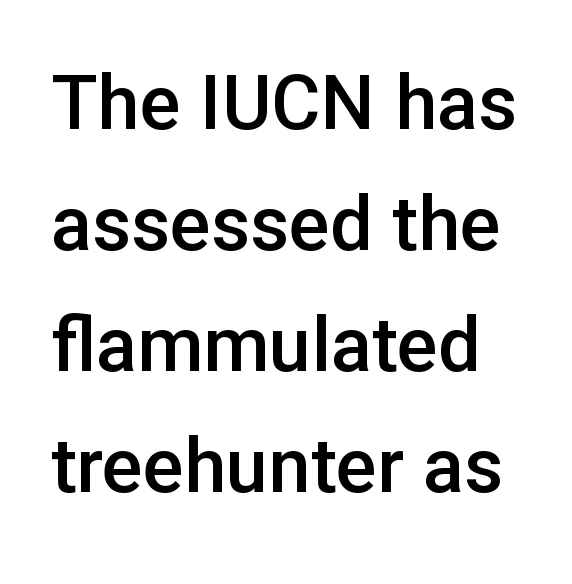
Is the letter spacing exaggerated? No — it looks like the ordinary default. The lettering holds an erect, upright posture throughout. Nothing sits at the stroke ends, so this counts as sans-serif. Character widths vary here, with narrow letters taking less room than wide ones. These lines carry some extra weight — a demibold, not a full bold.
